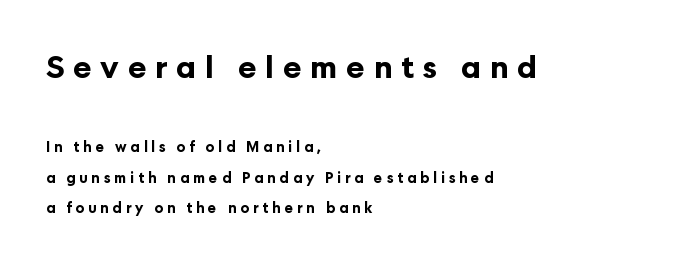
The image shows 31 px bold sans-serif type, upright; set left-aligned, loose line spacing (2.15x), unusually wide letter spacing (+0.28 em), not underlined; the first (top) block is 2.21x larger; low stroke contrast and a medium x-height.
